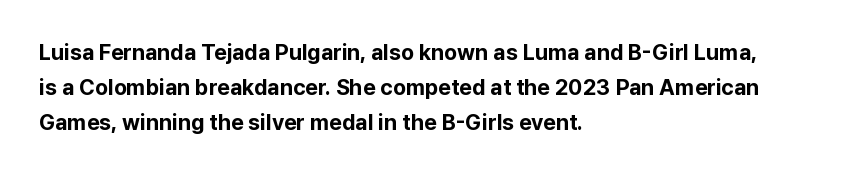
Every row of glyphs begins at an identical x-position on the left. Each word holds together tightly as a unit, with standard inter-letter gaps. What's the leading like? Ordinary, nothing unusual. Nope, not italic — everything's standing straight. The space directly below the letters is spotless.
